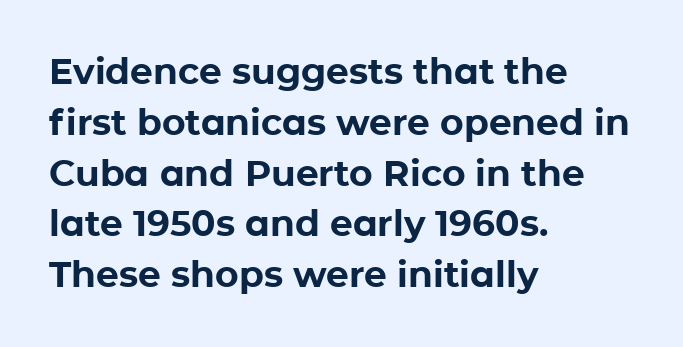
Look at the bottom of the vertical strokes: they stop flat, with no serifs. Rendered with straight, roman letterforms. The gap between lines stays unmarked. What weight is shown? A full bold with thick strokes. Summary of vertical rhythm: regular, with standard interline spacing. Spacing verdict: proportional, widths tailored to each character.
